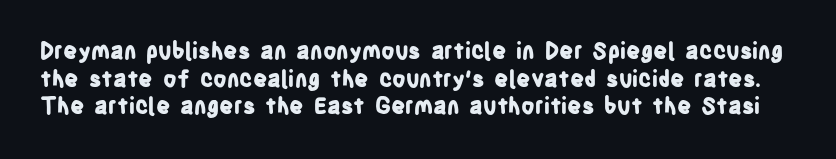
The image shows 22 px bold type, upright; set normal line spacing (1.26x), normal letter spacing, not underlined.
